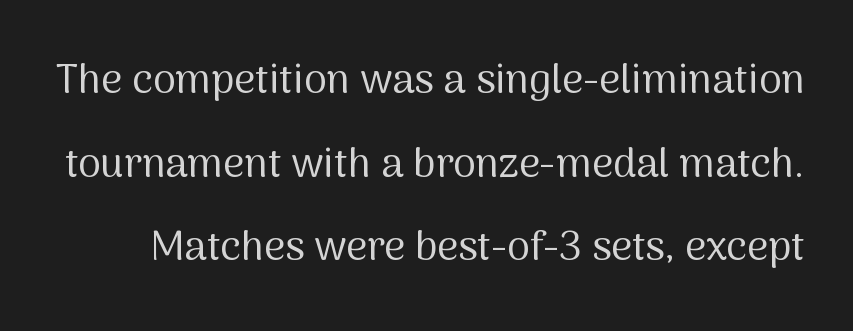
The passage shown is typeset with a sans-serif family. Each letter keeps its own natural width here, so spacing adapts to shape. Nope, not italic — everything's standing straight. Descenders hang freely into open space. The space between consecutive lines is lavish.
